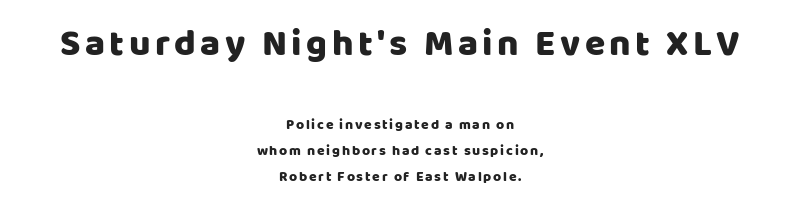
The rendering uses natural spacing where letterforms have individual widths. Examine the stroke ends and you'll find no serifs. Which margin do the lines hug? Neither — every line sits in the middle. These two chunks differ in scale, with the top chunk taking the larger measure. The specimen reads as upright at a glance. The words here are not underlined.
